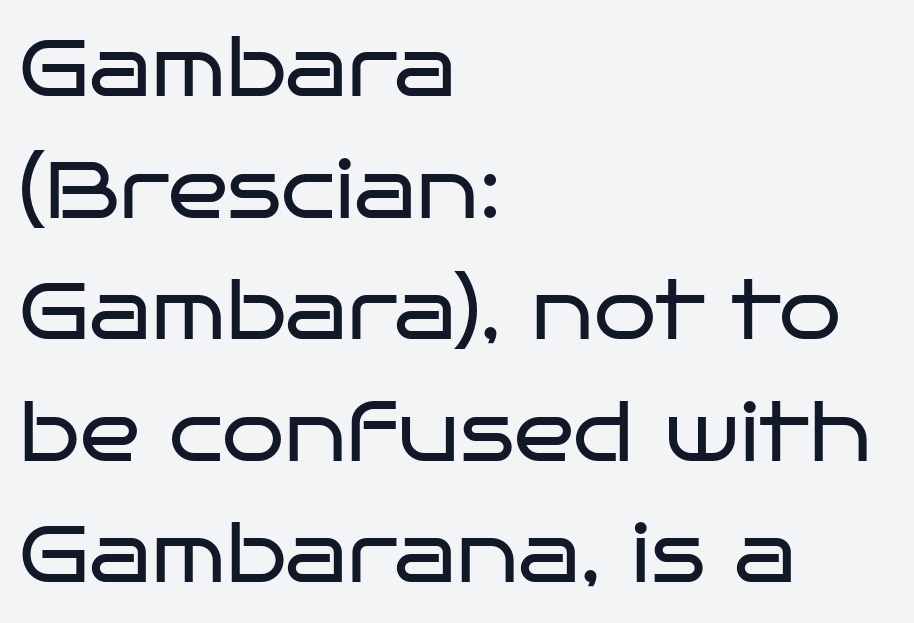
Q: Is the text bold? A: No.
Q: Is the text italic (slanted)? A: No, it is upright.
Q: Is the typeface a serif or a sans-serif typeface? A: Sans-serif.
Q: Is the text underlined? A: No.
Q: How is the paragraph aligned? A: Left-aligned.
Q: Is the spacing between letters normal or unusually wide? A: Normal.
Q: Is the spacing between lines tight, normal or loose? A: Normal.
Q: Width (condensed, normal, or wide)? A: Wide.
Q: Stroke contrast? A: Low.
Q: x-height? A: Large.
Q: Monospaced? A: No.
